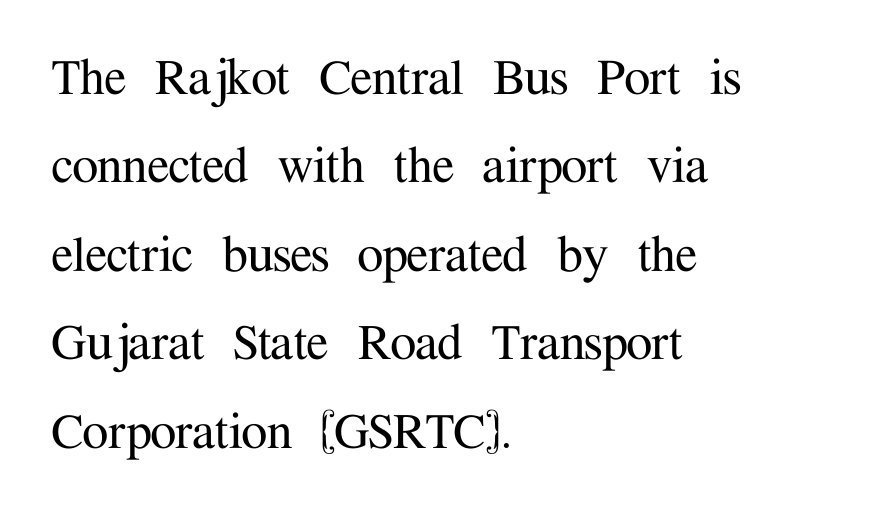
The image shows 59 px serif type, upright; set left-aligned, normal line spacing (1.5x), normal letter spacing, not underlined; medium stroke contrast and a medium x-height.
